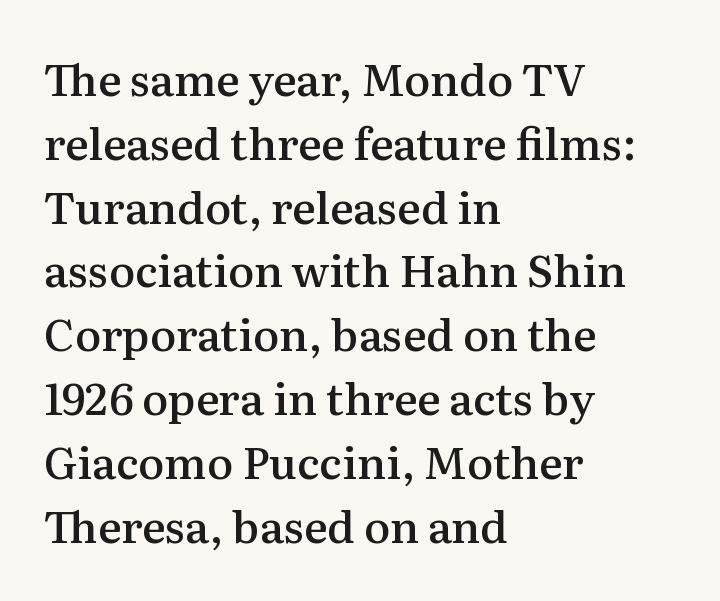
Q: Is the text bold? A: Semi-bold.
Q: Is the text italic (slanted)? A: No, it is upright.
Q: Is the typeface a serif or a sans-serif typeface? A: Serif.
Q: Is the text underlined? A: No.
Q: How is the paragraph aligned? A: Left-aligned.
Q: Is the spacing between letters normal or unusually wide? A: Normal.
Q: Is the spacing between lines tight, normal or loose? A: Normal.
Q: Width (condensed, normal, or wide)? A: Normal.
Q: Stroke contrast? A: Medium.
Q: x-height? A: Medium.
Q: Monospaced? A: No.
